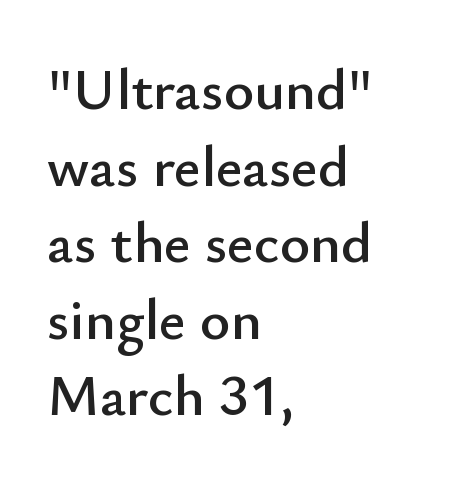
Q: Is the text italic (slanted)? A: No, it is upright.
Q: Is the typeface a serif or a sans-serif typeface? A: Sans-serif.
Q: Is the text underlined? A: No.
Q: How is the paragraph aligned? A: Left-aligned.
Q: Is the spacing between letters normal or unusually wide? A: Normal.
Q: Is the spacing between lines tight, normal or loose? A: Normal.
Q: Width (condensed, normal, or wide)? A: Normal.
Q: Stroke contrast? A: Low.
Q: x-height? A: Small.
Q: Monospaced? A: No.
